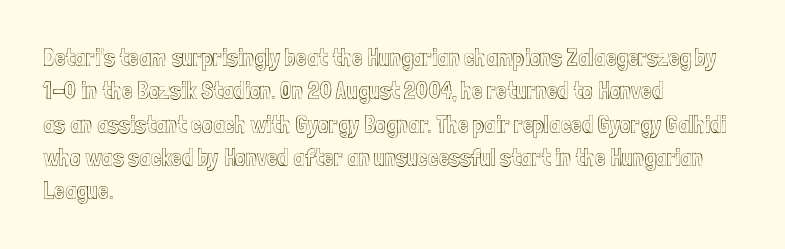
Style check: upright. Bare-footed words on every line. The passage shown has conventional tracking throughout. If you measured baseline to baseline, you'd find a middling distance. A student would call this left alignment; a typographer would say flush left, rag right.
